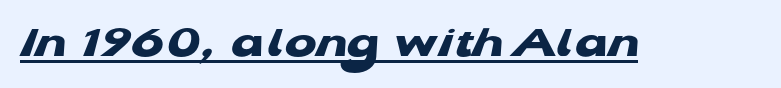
The image shows 47 px heavy, wide sans-serif type; set normal letter spacing, underlined; low stroke contrast and a medium x-height.
